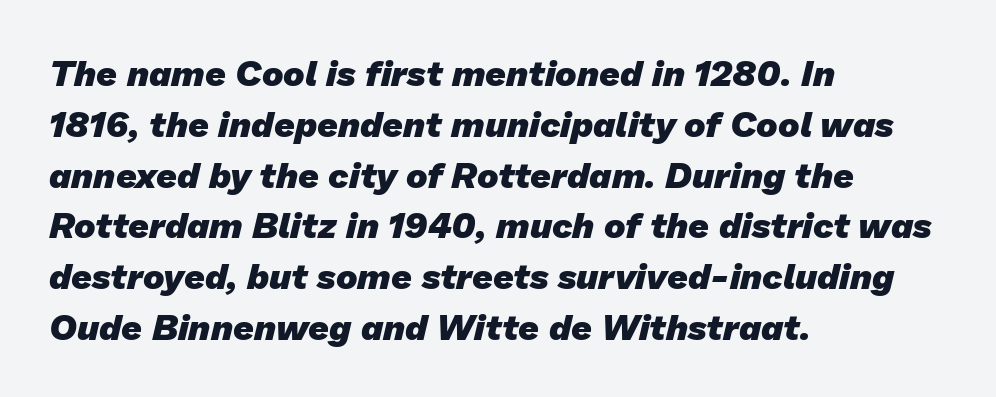
{"serif": "no", "bold": "yes", "weight": "heavy", "width": "normal", "stroke_contrast": "low", "x_height": "medium", "monospaced": "no", "underline": "no", "align": "left", "line_spacing": "normal", "line_spacing_ratio": 1.41, "letter_spacing": "normal", "letter_spacing_em": 0.0, "glyph_px": 36}
